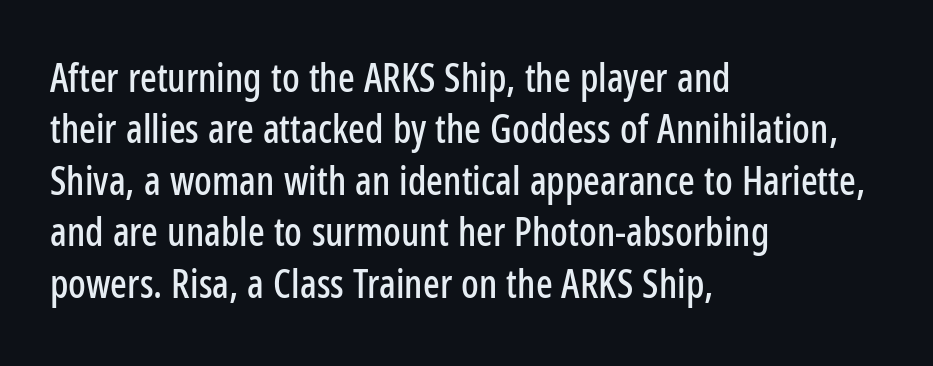
{"serif": "no", "italic": "no", "width": "condensed", "stroke_contrast": "low", "x_height": "medium", "monospaced": "no", "underline": "no", "align": "left", "line_spacing": "normal", "line_spacing_ratio": 1.32, "letter_spacing": "normal", "letter_spacing_em": 0.0, "glyph_px": 39}
